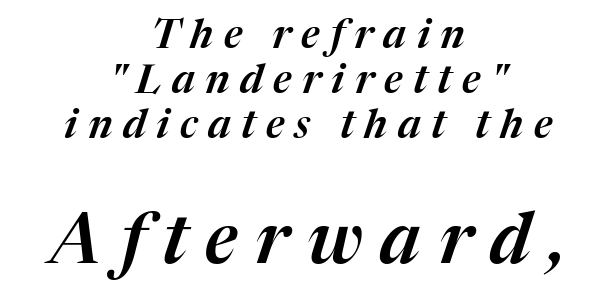
Spacing between characters has been opened up far beyond the box default. This rendering uses center alignment, leaving both contours irregular but symmetric. Proportional: the letters do not fall into vertical columns. Slanted lettering throughout. The lines are packed closely together with very little leading.
